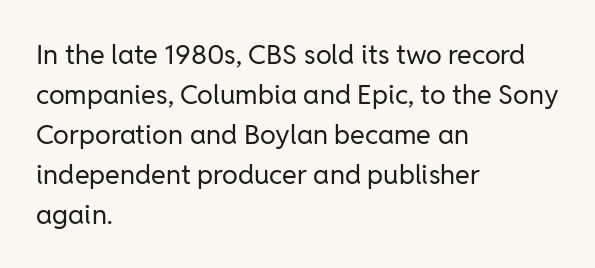
The image shows 27 px text type, upright; set left-aligned, normal line spacing (1.48x), normal letter spacing, not underlined.
